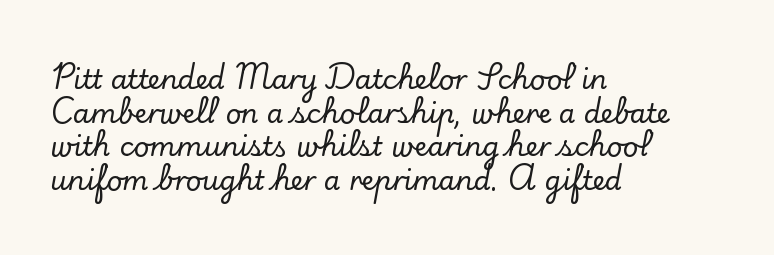
Q: Is the text italic (slanted)? A: Yes.
Q: Is the text underlined? A: No.
Q: How is the paragraph aligned? A: Left-aligned.
Q: Is the spacing between letters normal or unusually wide? A: Normal.
Q: Is the spacing between lines tight, normal or loose? A: Normal.
